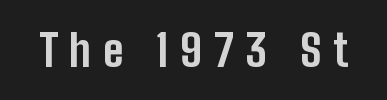
{"serif": "no", "italic": "no", "bold": "yes", "weight": "bold", "width": "condensed", "stroke_contrast": "low", "x_height": "medium", "monospaced": "no", "underline": "no", "letter_spacing": "wide", "letter_spacing_em": 0.27, "glyph_px": 44}
